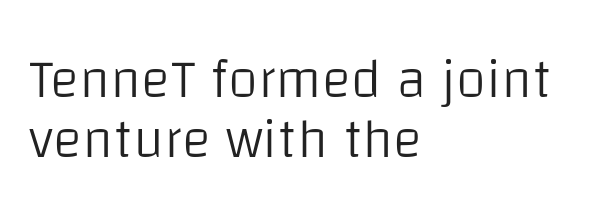
Stroke terminals: plain, sans-serif. Words appear dense and cohesive because spacing is normal. Check the space under the baseline: it is left empty. The letters advance in unequal steps, a hallmark of proportional type. The passage shown is not bold in any degree.
